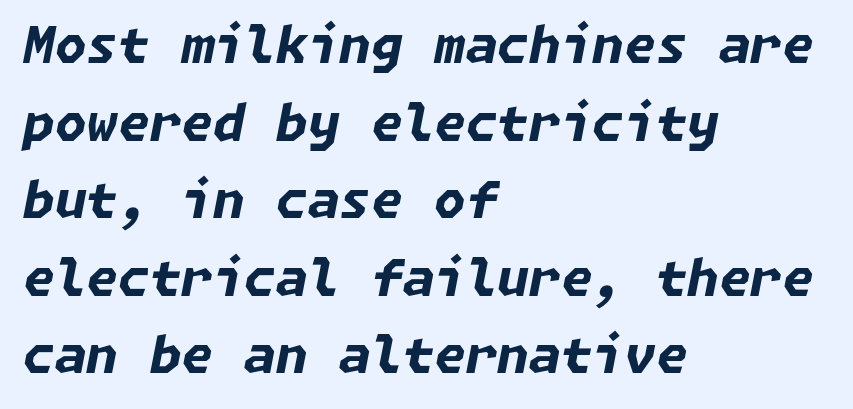
{"italic": "yes", "lean": "right", "slant_degrees": 11, "bold": "yes", "weight": "bold", "width": "normal", "stroke_contrast": "low", "x_height": "medium", "underline": "no", "align": "left", "line_spacing": "normal", "line_spacing_ratio": 1.52, "letter_spacing": "normal", "letter_spacing_em": 0.0, "glyph_px": 51}
